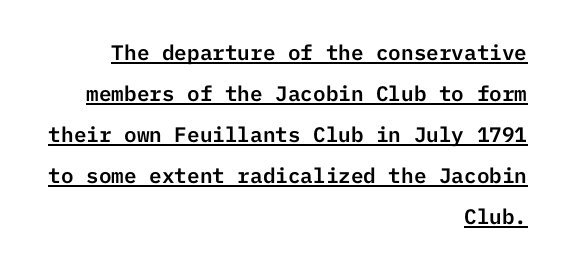
The image shows 21 px text type, upright; set right-aligned, loose line spacing (1.95x), normal letter spacing, underlined.
